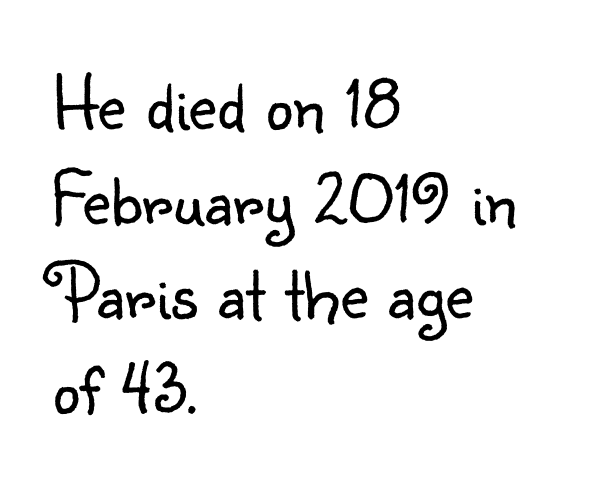
Q: Is the text bold? A: No.
Q: Is the text italic (slanted)? A: No, it is upright.
Q: Is the typeface a serif or a sans-serif typeface? A: Sans-serif.
Q: Is the text underlined? A: No.
Q: How is the paragraph aligned? A: Left-aligned.
Q: Is the spacing between letters normal or unusually wide? A: Normal.
Q: Width (condensed, normal, or wide)? A: Normal.
Q: Stroke contrast? A: Low.
Q: x-height? A: Small.
Q: Monospaced? A: No.
